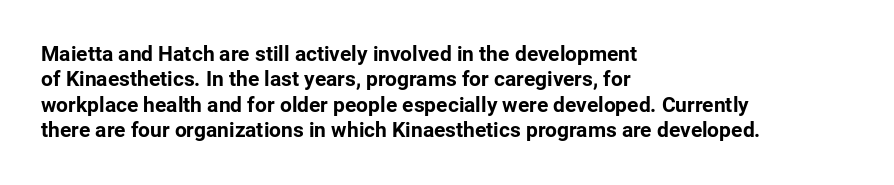
The image shows 21 px bold type, upright; set left-aligned, line spacing 1.21x, normal letter spacing, not underlined.
